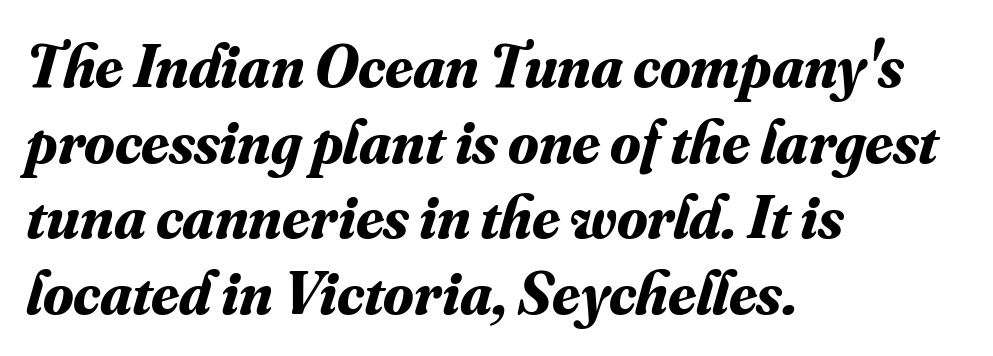
Q: Is the text bold? A: Yes.
Q: Is the text italic (slanted)? A: Yes, it leans right by about 16 degrees.
Q: Is the typeface a serif or a sans-serif typeface? A: Serif.
Q: Is the text underlined? A: No.
Q: How is the paragraph aligned? A: Left-aligned.
Q: Is the spacing between letters normal or unusually wide? A: Normal.
Q: Width (condensed, normal, or wide)? A: Normal.
Q: Stroke contrast? A: Medium.
Q: x-height? A: Small.
Q: Monospaced? A: No.
